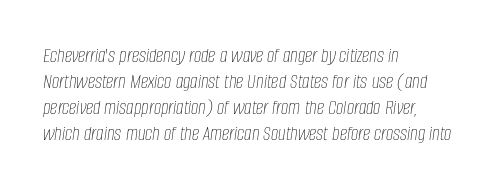
These lines keep a tight, regular rhythm from letter to letter. The typesetting does not lean heavy: it is not bold. Each row of text sits above clean, open space. Visually the block forms a straight wall on the left and a jagged coastline on the right. The passage shown leans; its letterforms are oblique.
